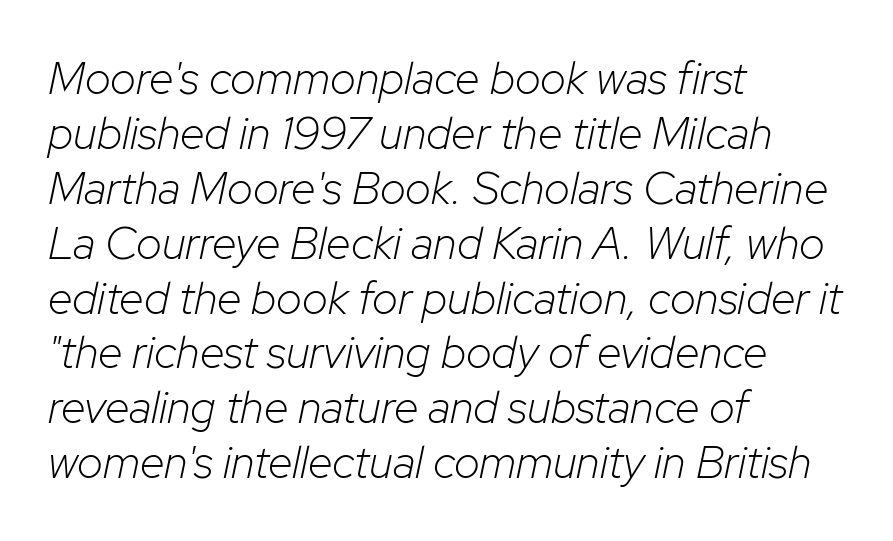
{"italic": "yes", "lean": "right", "slant_degrees": 12, "bold": "no", "weight": "light", "width": "normal", "stroke_contrast": "low", "x_height": "medium", "monospaced": "no", "underline": "no", "align": "left", "line_spacing_ratio": 1.22, "letter_spacing": "normal", "letter_spacing_em": 0.0, "glyph_px": 45}
